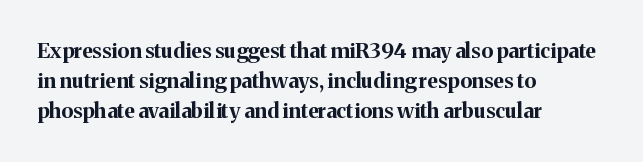
The image shows 21 px bold type, upright; set left-aligned, normal line spacing (1.43x), normal letter spacing, not underlined.
